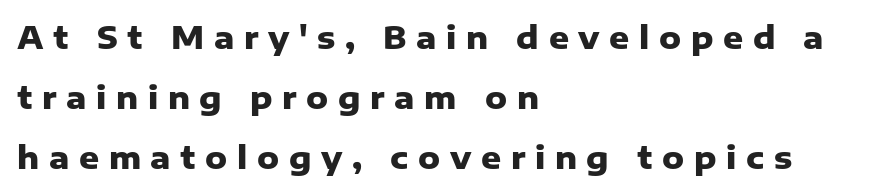
Q: Is the text bold? A: Yes.
Q: Is the text italic (slanted)? A: No, it is upright.
Q: Is the typeface a serif or a sans-serif typeface? A: Sans-serif.
Q: Is the text underlined? A: No.
Q: How is the paragraph aligned? A: Left-aligned.
Q: Is the spacing between letters normal or unusually wide? A: Unusually wide.
Q: Is the spacing between lines tight, normal or loose? A: Loose.
Q: Width (condensed, normal, or wide)? A: Normal.
Q: Stroke contrast? A: Low.
Q: x-height? A: Medium.
Q: Monospaced? A: No.
